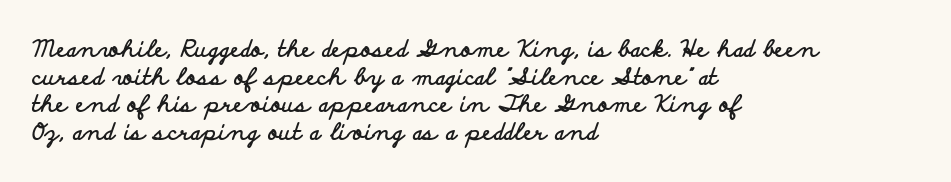
{"bold": "yes", "underline": "no", "align": "left", "line_spacing_ratio": 1.2, "letter_spacing": "normal", "letter_spacing_em": 0.0, "glyph_px": 23}
